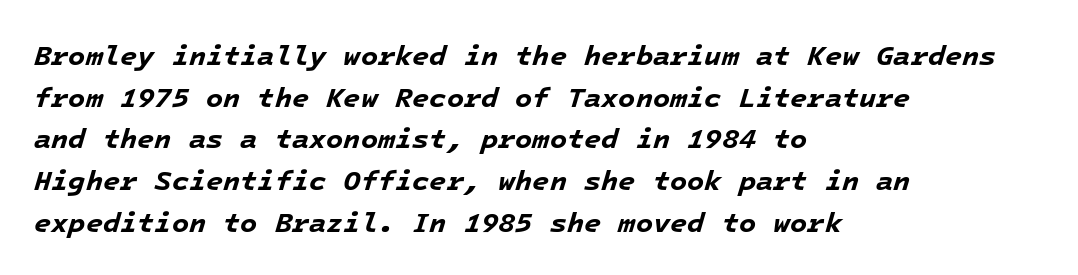
The image shows 28 px bold type, italic (leaning right), monospaced; set left-aligned, normal line spacing (1.49x), normal letter spacing, not underlined; low stroke contrast and a medium x-height.
